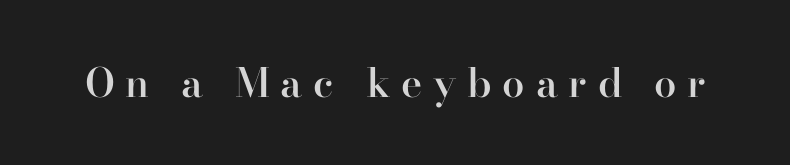
Q: Is the text bold? A: Semi-bold.
Q: Is the text italic (slanted)? A: No, it is upright.
Q: Is the typeface a serif or a sans-serif typeface? A: Serif.
Q: Is the text underlined? A: No.
Q: Is the spacing between letters normal or unusually wide? A: Unusually wide.
Q: Width (condensed, normal, or wide)? A: Normal.
Q: Stroke contrast? A: High.
Q: x-height? A: Small.
Q: Monospaced? A: No.
